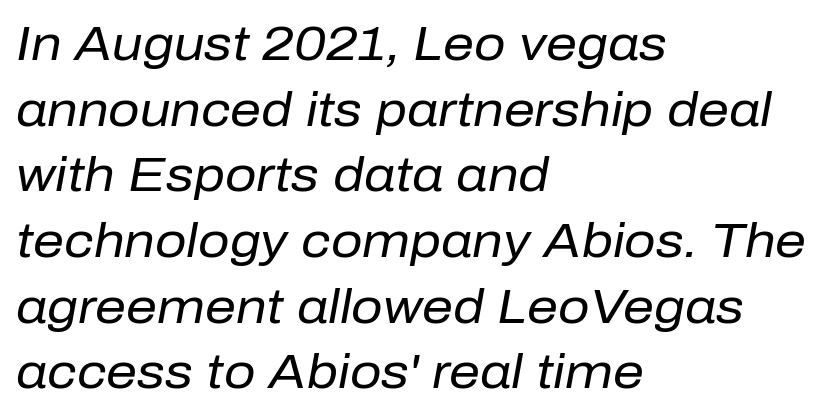
Q: Is the text bold? A: No.
Q: Is the text italic (slanted)? A: Yes, it leans right by about 10 degrees.
Q: Is the text underlined? A: No.
Q: How is the paragraph aligned? A: Left-aligned.
Q: Is the spacing between letters normal or unusually wide? A: Normal.
Q: Is the spacing between lines tight, normal or loose? A: Normal.
Q: Width (condensed, normal, or wide)? A: Normal.
Q: Stroke contrast? A: Low.
Q: x-height? A: Medium.
Q: Monospaced? A: No.
